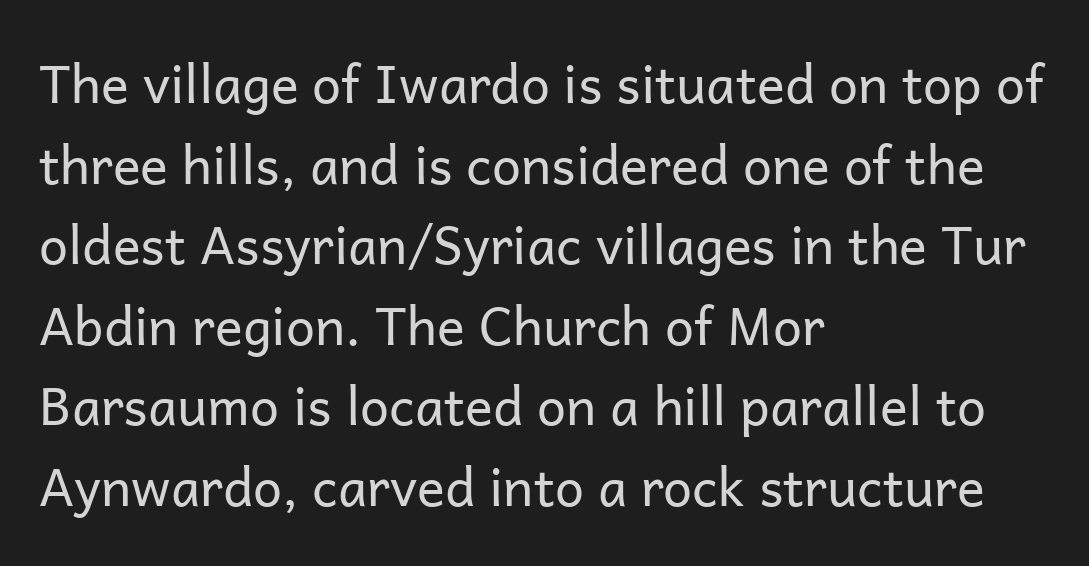
The string is rendered with underlining switched off. The typesetting does not lean heavy: it is not bold. Characters remain perfectly vertical along every line. What stands out about the letter spacing? Nothing — it is the standard amount. This sample uses a sans-serif face. The compositor pushed each line to the left boundary.
